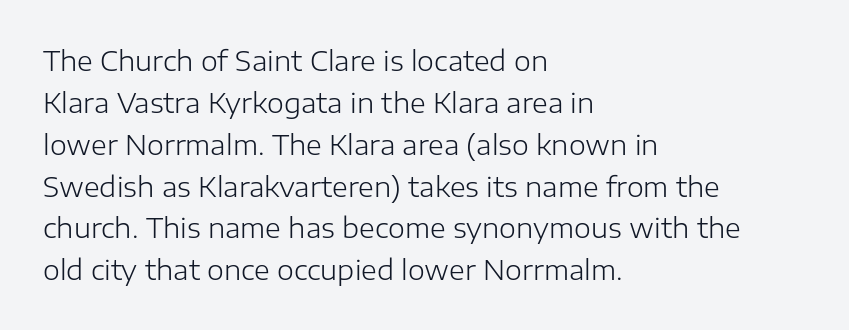
Q: Is the text bold? A: No.
Q: Is the text italic (slanted)? A: No, it is upright.
Q: Is the text underlined? A: No.
Q: How is the paragraph aligned? A: Left-aligned.
Q: Is the spacing between letters normal or unusually wide? A: Normal.
Q: Is the spacing between lines tight, normal or loose? A: Normal.
